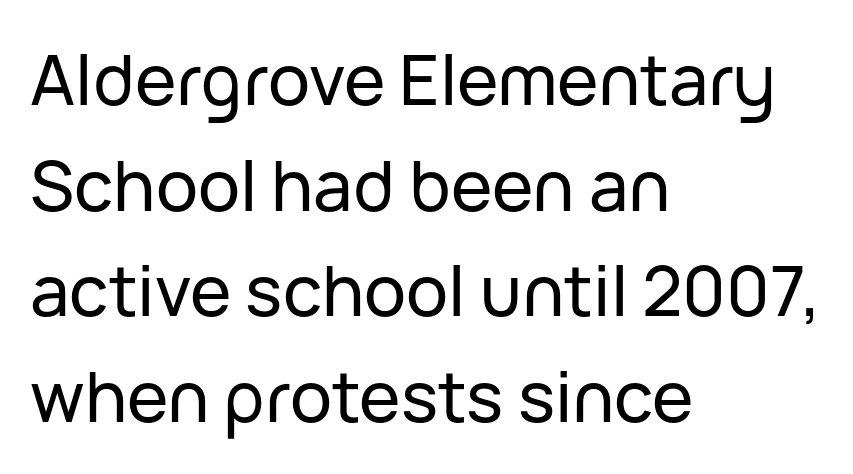
{"serif": "no", "italic": "no", "width": "normal", "stroke_contrast": "low", "x_height": "medium", "monospaced": "no", "underline": "no", "align": "left", "line_spacing": "normal", "line_spacing_ratio": 1.51, "letter_spacing": "normal", "letter_spacing_em": 0.0, "glyph_px": 70}
